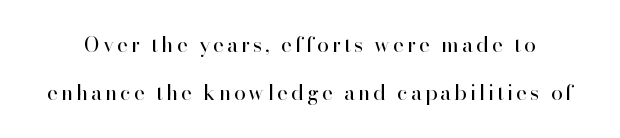
{"italic": "no", "bold": "no", "underline": "no", "line_spacing": "loose", "line_spacing_ratio": 2.29, "glyph_px": 21}
